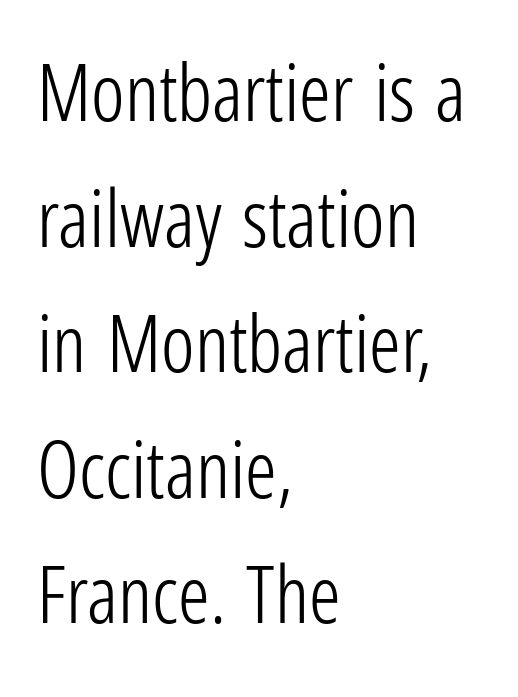
Q: Is the text bold? A: No.
Q: Is the text italic (slanted)? A: No, it is upright.
Q: Is the typeface a serif or a sans-serif typeface? A: Sans-serif.
Q: Is the text underlined? A: No.
Q: How is the paragraph aligned? A: Left-aligned.
Q: Is the spacing between letters normal or unusually wide? A: Normal.
Q: Is the spacing between lines tight, normal or loose? A: Normal.
Q: Width (condensed, normal, or wide)? A: Condensed.
Q: Stroke contrast? A: Low.
Q: x-height? A: Medium.
Q: Monospaced? A: No.
